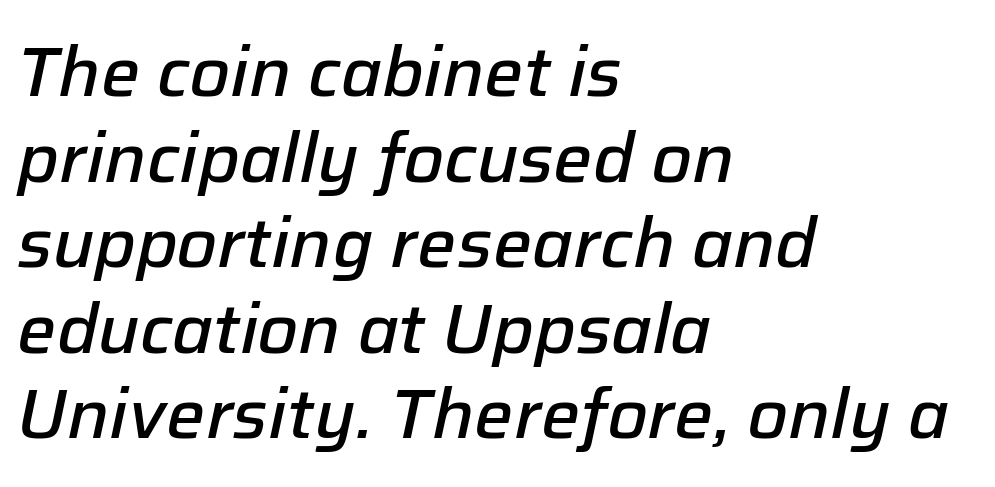
The image shows 69 px semibold type, italic (leaning right); set left-aligned, line spacing 1.24x, normal letter spacing, not underlined; low stroke contrast and a medium x-height.
